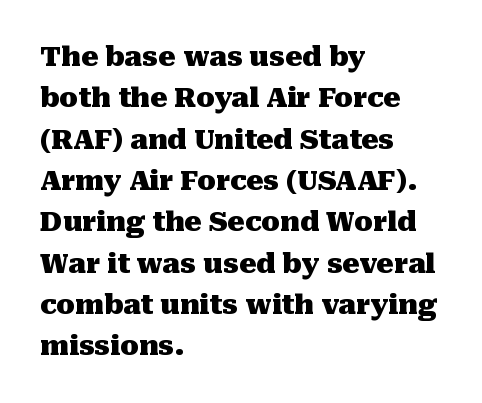
{"italic": "no", "bold": "yes", "underline": "no", "align": "left", "line_spacing": "normal", "line_spacing_ratio": 1.53, "letter_spacing": "normal", "letter_spacing_em": 0.0, "glyph_px": 27}
